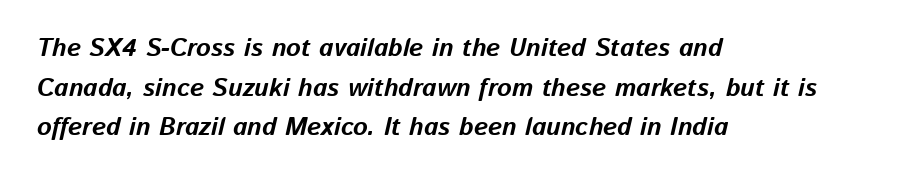
The image shows 25 px bold type, italic (leaning right); set left-aligned, normal line spacing (1.59x), normal letter spacing, not underlined.
